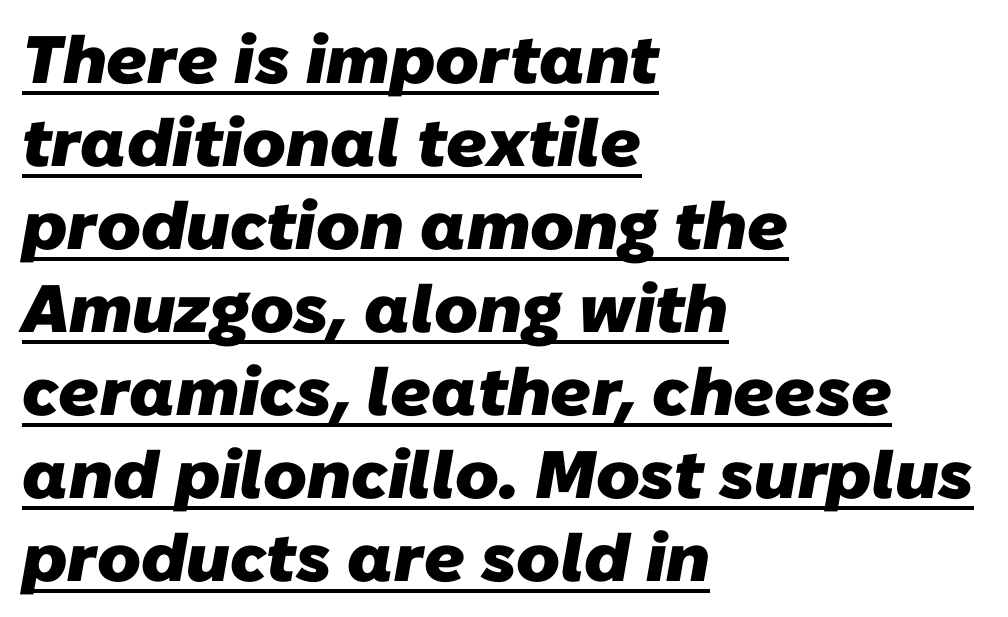
The image shows 67 px heavy sans-serif type; set left-aligned, line spacing 1.24x, normal letter spacing, underlined; low stroke contrast and a medium x-height.
